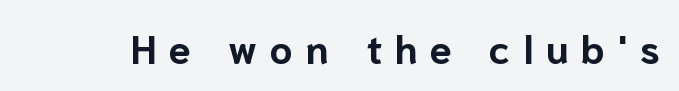
The type family on display is of the sans-serif kind. In terms of weight, the rendering is a true, heavy bold. The glyphs are unaccompanied by any horizontal stroke below them. The letters advance in unequal steps, a hallmark of proportional type. Tall strokes in this sample are plumb rather than angled.
